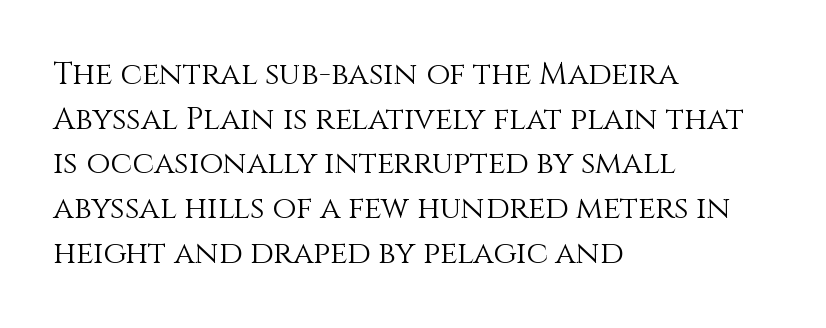
Q: Is the text bold? A: No.
Q: Is the text italic (slanted)? A: No, it is upright.
Q: Is the text underlined? A: No.
Q: How is the paragraph aligned? A: Left-aligned.
Q: Is the spacing between letters normal or unusually wide? A: Normal.
Q: Is the spacing between lines tight, normal or loose? A: Normal.
Q: Width (condensed, normal, or wide)? A: Normal.
Q: Stroke contrast? A: Medium.
Q: x-height? A: Large.
Q: Monospaced? A: No.
